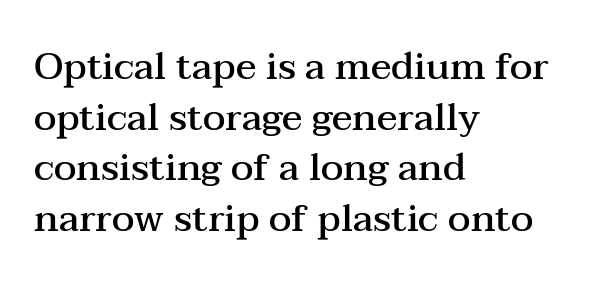
Q: Is the text bold? A: Semi-bold.
Q: Is the text italic (slanted)? A: No, it is upright.
Q: Is the typeface a serif or a sans-serif typeface? A: Serif.
Q: Is the text underlined? A: No.
Q: How is the paragraph aligned? A: Left-aligned.
Q: Is the spacing between letters normal or unusually wide? A: Normal.
Q: Is the spacing between lines tight, normal or loose? A: Normal.
Q: Width (condensed, normal, or wide)? A: Wide.
Q: Stroke contrast? A: Medium.
Q: x-height? A: Medium.
Q: Monospaced? A: No.
